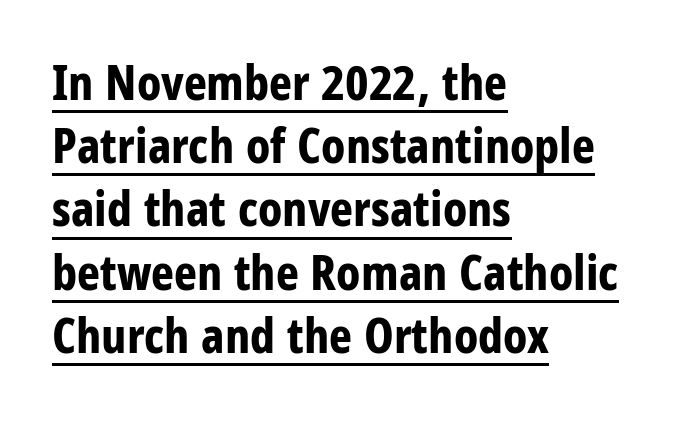
Q: Is the text bold? A: Yes.
Q: Is the text italic (slanted)? A: No, it is upright.
Q: Is the typeface a serif or a sans-serif typeface? A: Sans-serif.
Q: Is the text underlined? A: Yes.
Q: How is the paragraph aligned? A: Left-aligned.
Q: Is the spacing between letters normal or unusually wide? A: Normal.
Q: Is the spacing between lines tight, normal or loose? A: Normal.
Q: Width (condensed, normal, or wide)? A: Condensed.
Q: Stroke contrast? A: Low.
Q: x-height? A: Large.
Q: Monospaced? A: No.
